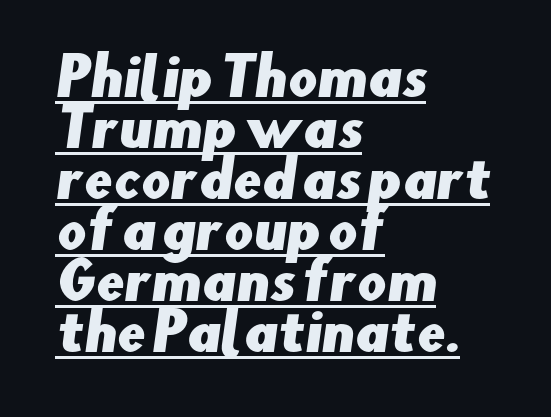
This sample trades vertical openness for compactness between lines. This is underlined copy, the kind a proofreader might mark for attention. Here the designer chose a conventional face with non-uniform glyph widths. Here the glyphs are tracked normally, forming tight word shapes. The text was rendered using a sans face with plain stroke endings.
